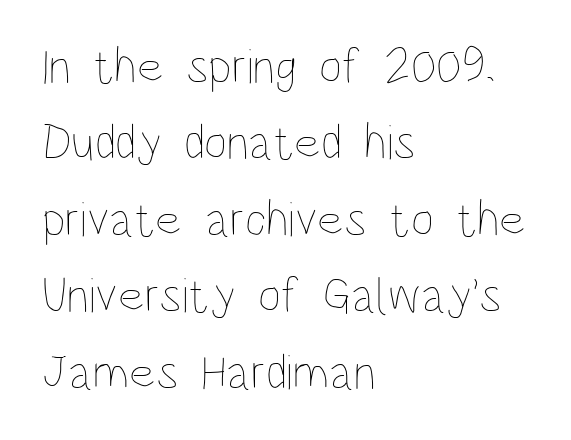
Q: Is the text bold? A: No.
Q: Is the text italic (slanted)? A: No, it is upright.
Q: Is the text underlined? A: No.
Q: How is the paragraph aligned? A: Left-aligned.
Q: Is the spacing between letters normal or unusually wide? A: Normal.
Q: Is the spacing between lines tight, normal or loose? A: Normal.
Q: Width (condensed, normal, or wide)? A: Condensed.
Q: Stroke contrast? A: Low.
Q: x-height? A: Large.
Q: Monospaced? A: No.
